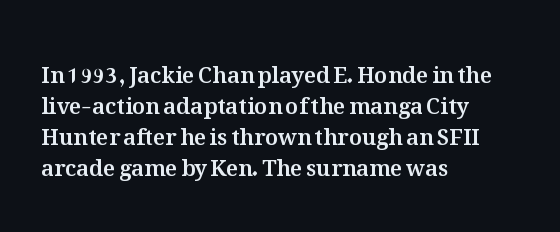
No italicization has been applied; the sample stays upright. The text block is weighted toward the left margin, trailing off unevenly rightward. Each row of text sits above clean, open space. Leading matches the norm, producing a regular column. Nobody touched the tracking dial on this one.
